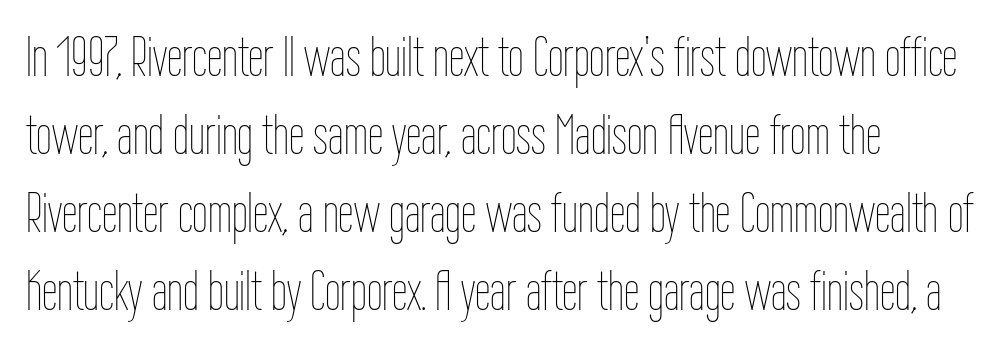
Q: Is the text bold? A: No.
Q: Is the text italic (slanted)? A: No, it is upright.
Q: Is the text underlined? A: No.
Q: How is the paragraph aligned? A: Left-aligned.
Q: Is the spacing between letters normal or unusually wide? A: Normal.
Q: Is the spacing between lines tight, normal or loose? A: Normal.
Q: Width (condensed, normal, or wide)? A: Condensed.
Q: Stroke contrast? A: Low.
Q: x-height? A: Medium.
Q: Monospaced? A: No.
